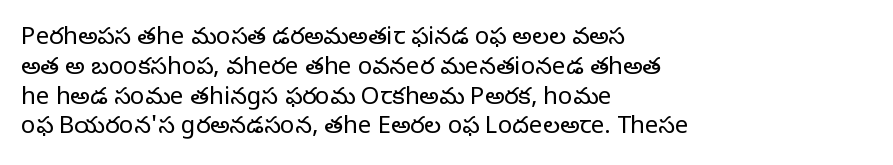
If you drew a line through each stem, it would be perfectly vertical. Tracking value appears to be zero — textbook default spacing. The rag falls on the right side of this text block. The face looks like a standard text weight, possibly lighter. The string is rendered with underlining switched off.
